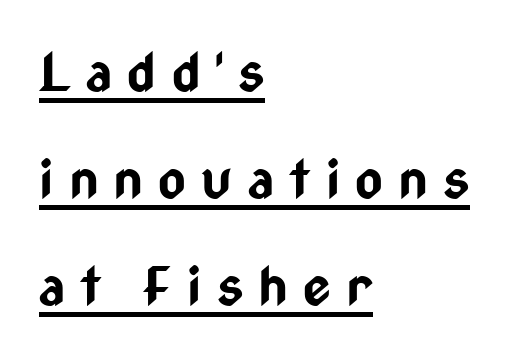
Rendered with straight, roman letterforms. Check the space under the baseline: a stroke is drawn there. This sample uses a sans-serif face. Horizontal bands of white between lines are thick stripes. I'd describe the lettering as bold — thick and assertive.
